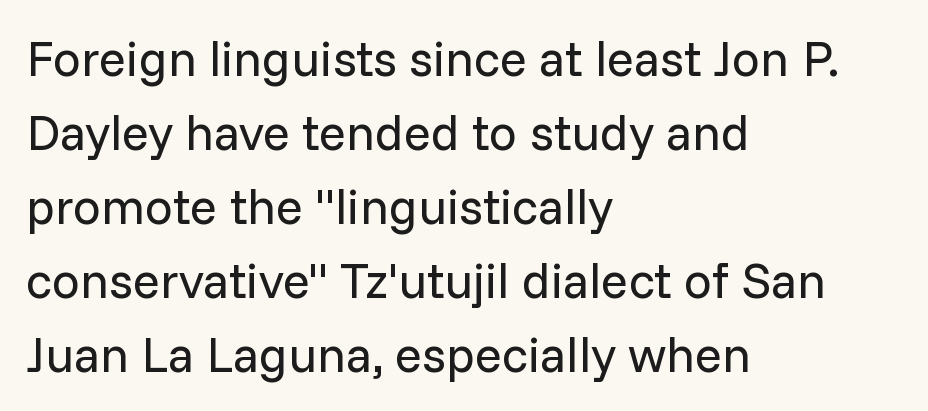
The image shows 50 px regular-weight sans-serif type, upright; set left-aligned, normal line spacing (1.48x), normal letter spacing, not underlined; low stroke contrast and a medium x-height.
